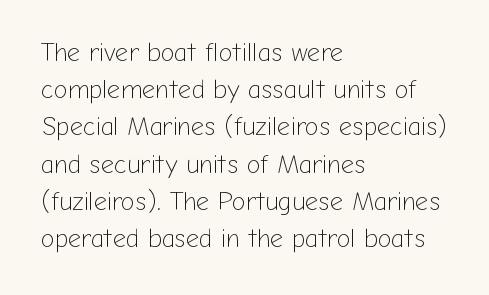
{"italic": "no", "bold": "no", "underline": "no", "align": "left", "line_spacing": "normal", "line_spacing_ratio": 1.43, "letter_spacing": "normal", "letter_spacing_em": 0.0, "glyph_px": 26}
